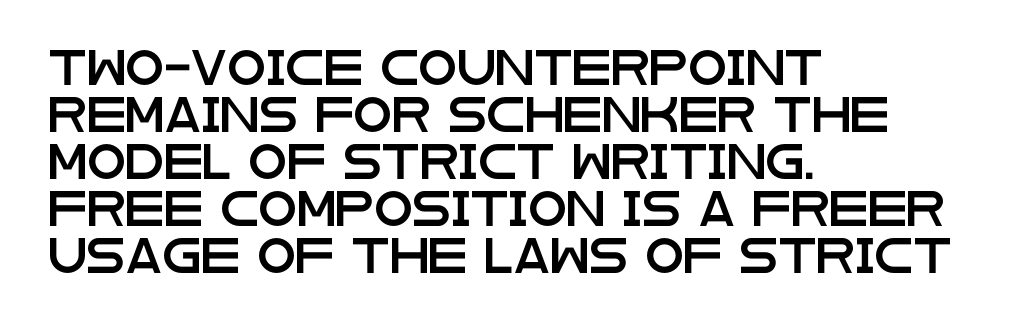
{"serif": "no", "italic": "no", "width": "wide", "stroke_contrast": "low", "x_height": "large", "monospaced": "no", "underline": "no", "align": "left", "line_spacing": "normal", "line_spacing_ratio": 1.34, "letter_spacing": "normal", "letter_spacing_em": 0.0, "glyph_px": 35}
